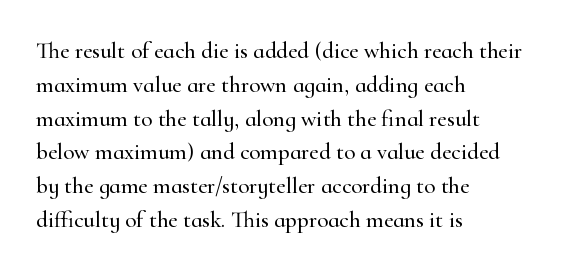
Q: Is the text italic (slanted)? A: No, it is upright.
Q: Is the text underlined? A: No.
Q: How is the paragraph aligned? A: Left-aligned.
Q: Is the spacing between letters normal or unusually wide? A: Normal.
Q: Is the spacing between lines tight, normal or loose? A: Normal.
